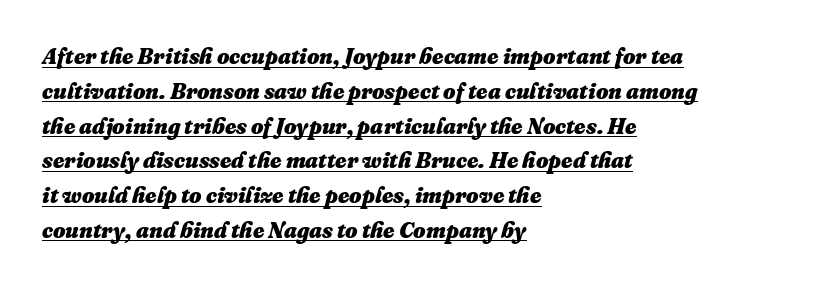
Q: Is the text bold? A: Yes.
Q: Is the text italic (slanted)? A: Yes, it leans right by about 16 degrees.
Q: Is the text underlined? A: Yes.
Q: How is the paragraph aligned? A: Left-aligned.
Q: Is the spacing between letters normal or unusually wide? A: Normal.
Q: Is the spacing between lines tight, normal or loose? A: Normal.
